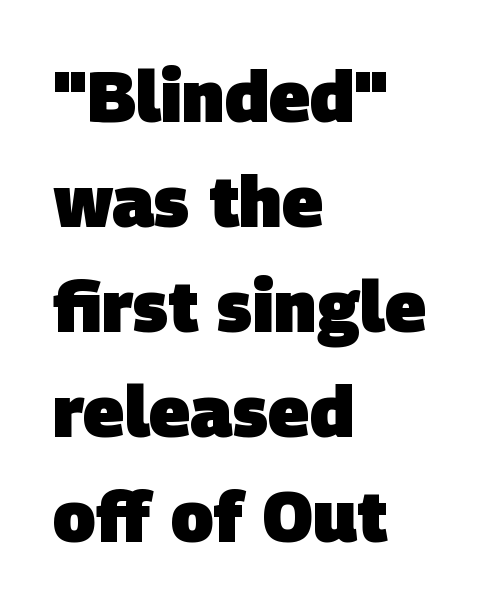
{"serif": "no", "bold": "yes", "weight": "heavy", "width": "normal", "stroke_contrast": "low", "x_height": "large", "monospaced": "no", "underline": "no", "align": "left", "line_spacing": "normal", "line_spacing_ratio": 1.48, "letter_spacing": "normal", "letter_spacing_em": 0.0, "glyph_px": 71}
